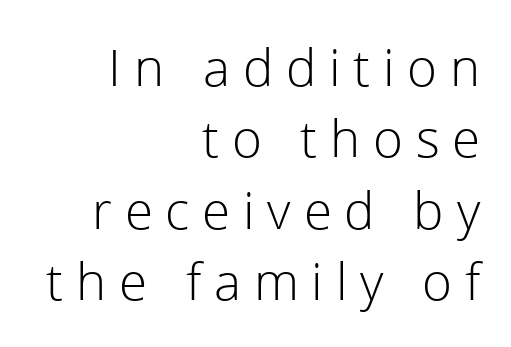
The image shows 51 px light sans-serif type, upright; set right-aligned, normal line spacing (1.4x), unusually wide letter spacing (+0.25 em), not underlined; a medium x-height.
